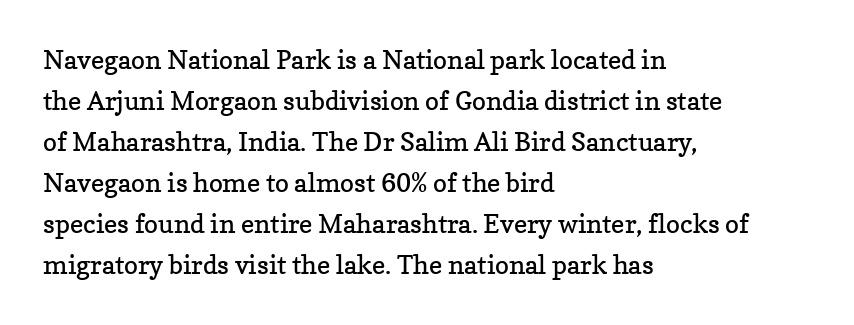
The image shows 26 px text type, upright; set left-aligned, normal line spacing (1.58x), normal letter spacing, not underlined.
